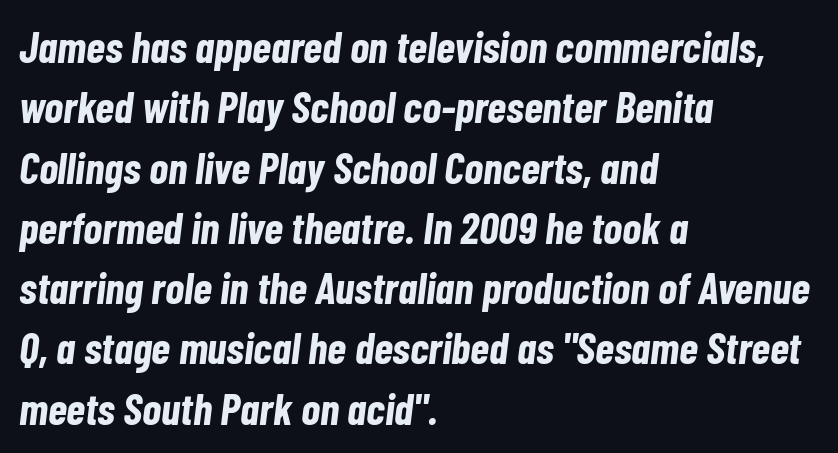
{"italic": "yes", "lean": "right", "slant_degrees": 7, "bold": "yes", "weight": "bold", "width": "condensed", "stroke_contrast": "low", "x_height": "medium", "monospaced": "no", "underline": "no", "align": "left", "line_spacing": "normal", "line_spacing_ratio": 1.37, "letter_spacing": "normal", "letter_spacing_em": 0.0, "glyph_px": 44}
